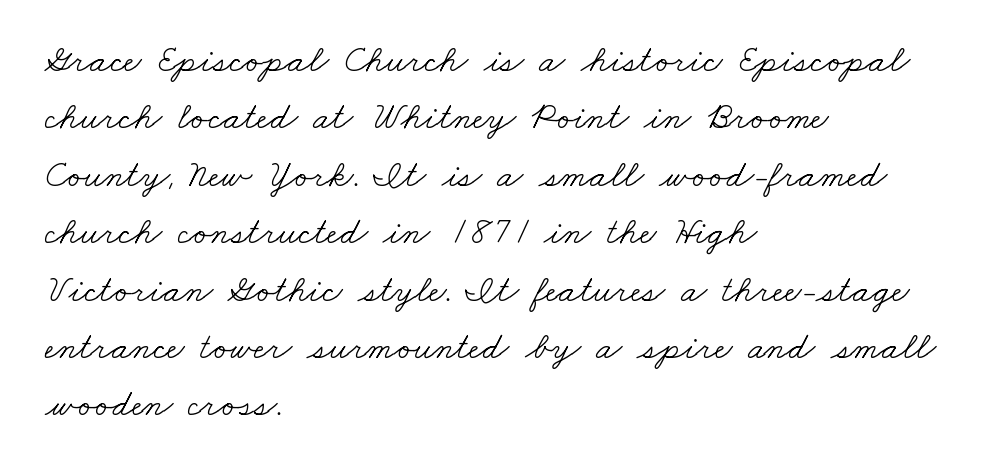
Q: Is the text bold? A: No.
Q: Is the typeface a serif or a sans-serif typeface? A: Serif.
Q: Is the text underlined? A: No.
Q: How is the paragraph aligned? A: Left-aligned.
Q: Is the spacing between letters normal or unusually wide? A: Normal.
Q: Is the spacing between lines tight, normal or loose? A: Normal.
Q: Width (condensed, normal, or wide)? A: Wide.
Q: Stroke contrast? A: Low.
Q: x-height? A: Small.
Q: Monospaced? A: No.
